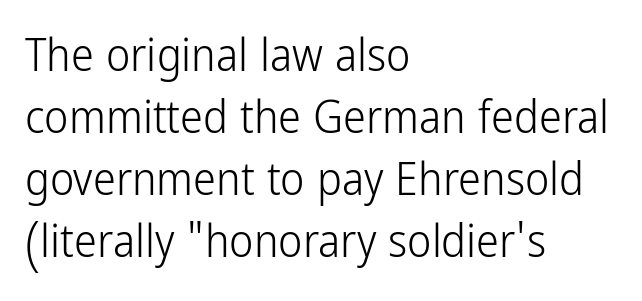
Style check: upright. The font is comparable to plain body text, perhaps lighter. The lines are quadded left. Each letter keeps its own natural width here, so spacing adapts to shape. Horizontal bands of white between lines are of average thickness. Is this a sans? Yes — the strokes have no serifs.
